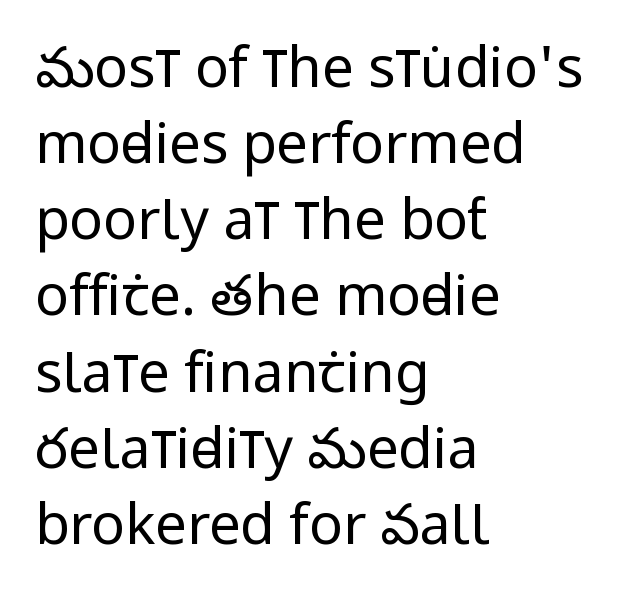
The font's upright variant was chosen for this text. The rendering shows plain stroke endings on the letterforms — a sans-serif design. Each letter keeps its own natural width here, so spacing adapts to shape. Teacher's note: observe the even left margin — that is flush-left alignment. The passage shown is not underscored anywhere.
